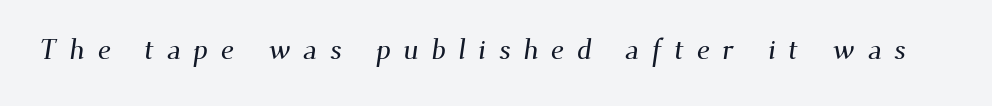
{"serif": "yes", "width": "normal", "stroke_contrast": "medium", "x_height": "small", "monospaced": "no", "underline": "no", "letter_spacing": "wide", "letter_spacing_em": 0.43, "glyph_px": 29}
